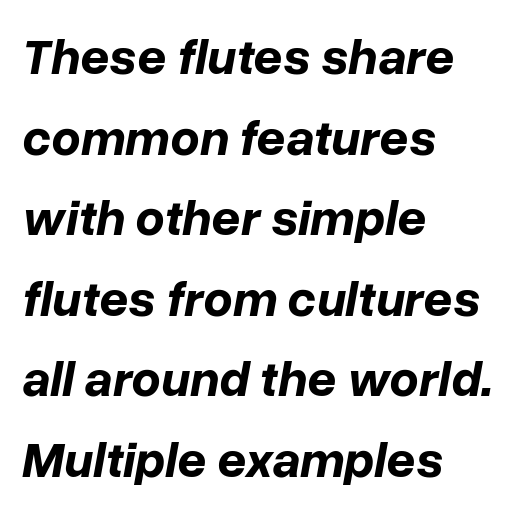
Q: Is the text bold? A: Yes.
Q: Is the text italic (slanted)? A: Yes, it leans right by about 10 degrees.
Q: Is the text underlined? A: No.
Q: How is the paragraph aligned? A: Left-aligned.
Q: Is the spacing between letters normal or unusually wide? A: Normal.
Q: Is the spacing between lines tight, normal or loose? A: Normal.
Q: Width (condensed, normal, or wide)? A: Normal.
Q: Stroke contrast? A: Low.
Q: x-height? A: Medium.
Q: Monospaced? A: No.
